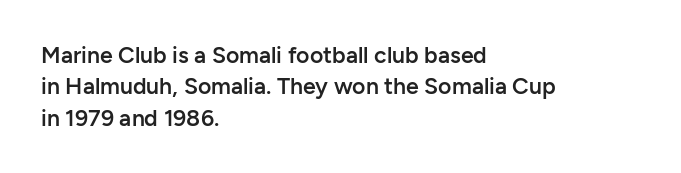
Type without underlining. Compared with an ordinary text face, these strokes are moderately heavier — a semibold. A typesetter would call this zero additional tracking. The vertical gap from one line to the next is medium.
